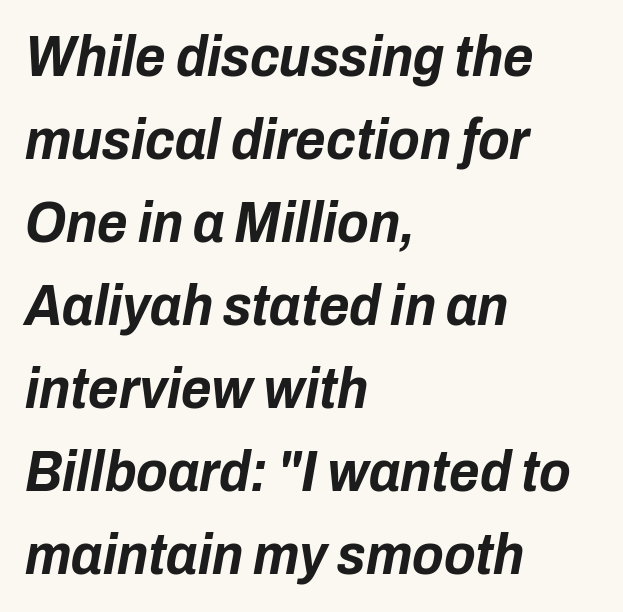
The image shows 58 px bold, condensed type, italic (leaning right); set left-aligned, normal line spacing (1.43x), normal letter spacing, not underlined; low stroke contrast and a medium x-height.
